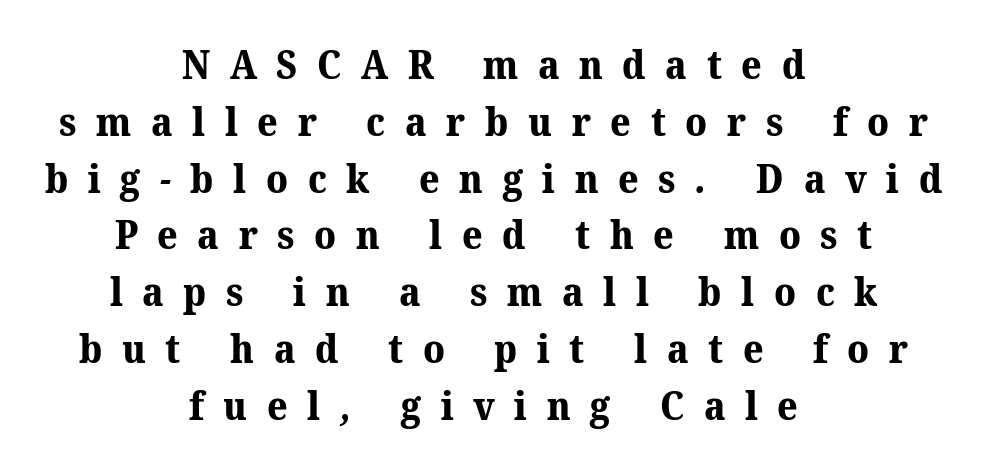
The image shows 40 px bold serif type; set centered, normal line spacing (1.42x), unusually wide letter spacing (+0.49 em), not underlined; medium stroke contrast and a medium x-height.
